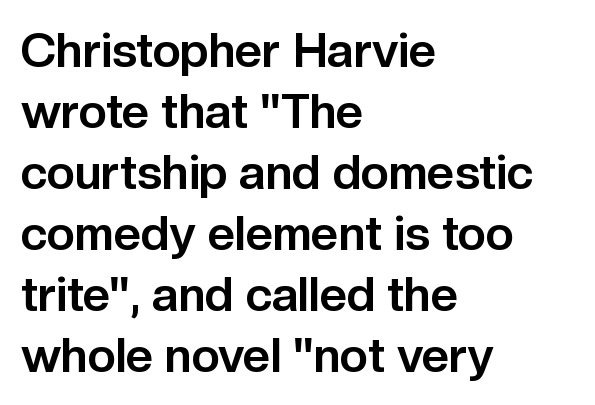
The image shows 48 px bold sans-serif type, upright; set left-aligned, normal line spacing (1.27x), normal letter spacing, not underlined; low stroke contrast and a medium x-height.
